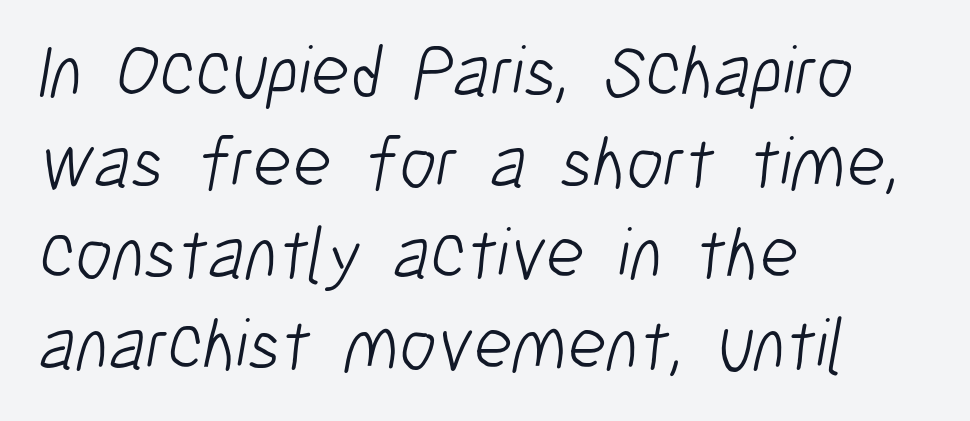
The passage is arranged the way most books set body copy — flush left. The typesetting does not lean heavy: it is not bold. Underlining? Definitely not there. Between one letter and the next there's only the usual sliver of space. The text was rendered using a sans face with plain stroke endings.
